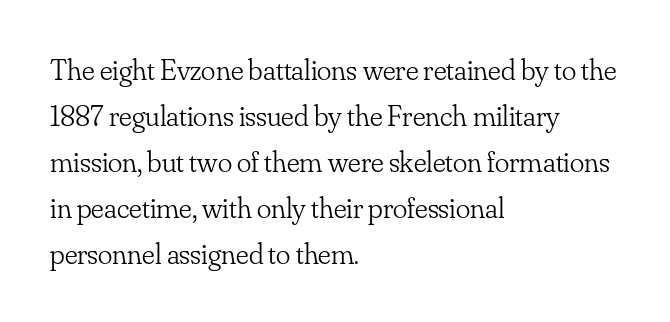
Each letter keeps its own natural width here, so spacing adapts to shape. Glyph-to-glyph distance matches everyday printed text. Style check: upright. Unmarked baselines from the first word to the last. Does the type have serifs? Yes, each stem ends in a small foot. The cut favours lightness, reaching ordinary text weight at its darkest.
